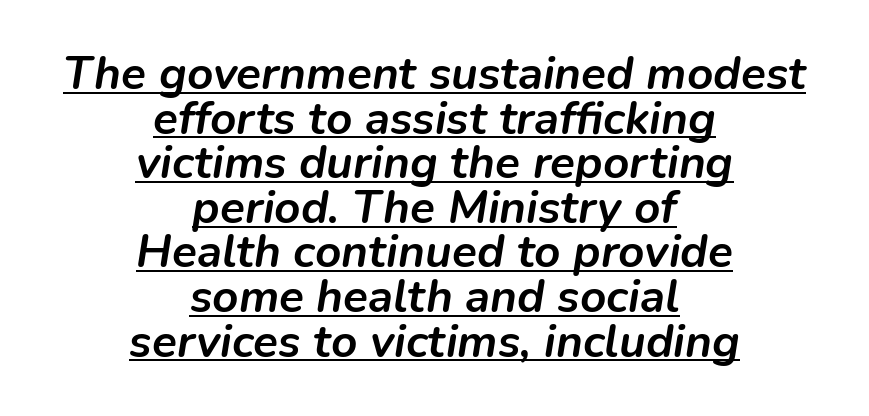
The image shows 46 px semibold type, italic (leaning right); set centered, tight line spacing (0.97x), normal letter spacing, underlined; low stroke contrast and a medium x-height.
